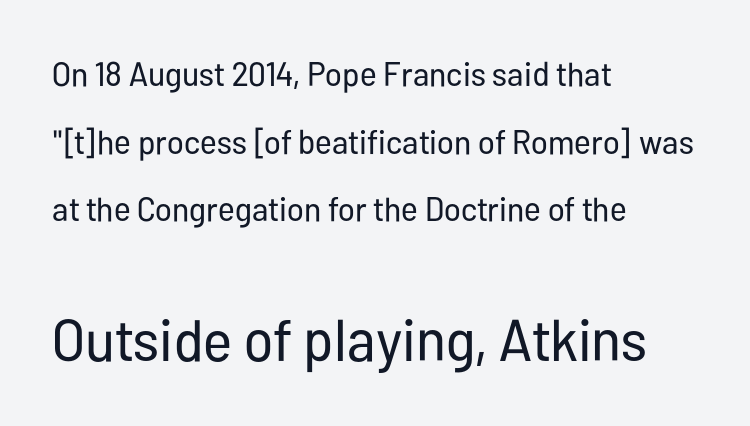
Q: Is the text bold? A: No.
Q: Is the text italic (slanted)? A: No, it is upright.
Q: Is the typeface a serif or a sans-serif typeface? A: Sans-serif.
Q: Is the text underlined? A: No.
Q: How is the paragraph aligned? A: Left-aligned.
Q: Is the spacing between letters normal or unusually wide? A: Normal.
Q: Is the spacing between lines tight, normal or loose? A: Loose.
Q: Which block of text is set in a larger size, the first (top) or the second (bottom)? A: The second (bottom) one.
Q: Width (condensed, normal, or wide)? A: Condensed.
Q: Stroke contrast? A: Low.
Q: x-height? A: Medium.
Q: Monospaced? A: No.
